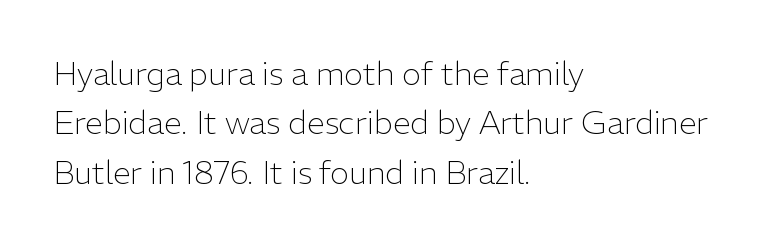
Q: Is the text bold? A: No.
Q: Is the text italic (slanted)? A: No, it is upright.
Q: Is the typeface a serif or a sans-serif typeface? A: Sans-serif.
Q: Is the text underlined? A: No.
Q: How is the paragraph aligned? A: Left-aligned.
Q: Is the spacing between letters normal or unusually wide? A: Normal.
Q: Is the spacing between lines tight, normal or loose? A: Normal.
Q: Width (condensed, normal, or wide)? A: Normal.
Q: Stroke contrast? A: Low.
Q: x-height? A: Medium.
Q: Monospaced? A: No.
